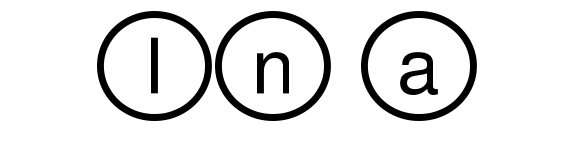
Q: Is the text italic (slanted)? A: No, it is upright.
Q: Is the text underlined? A: No.
Q: How is the paragraph aligned? A: Centered.
Q: Is the spacing between letters normal or unusually wide? A: Normal.
Q: Width (condensed, normal, or wide)? A: Wide.
Q: x-height? A: Large.
